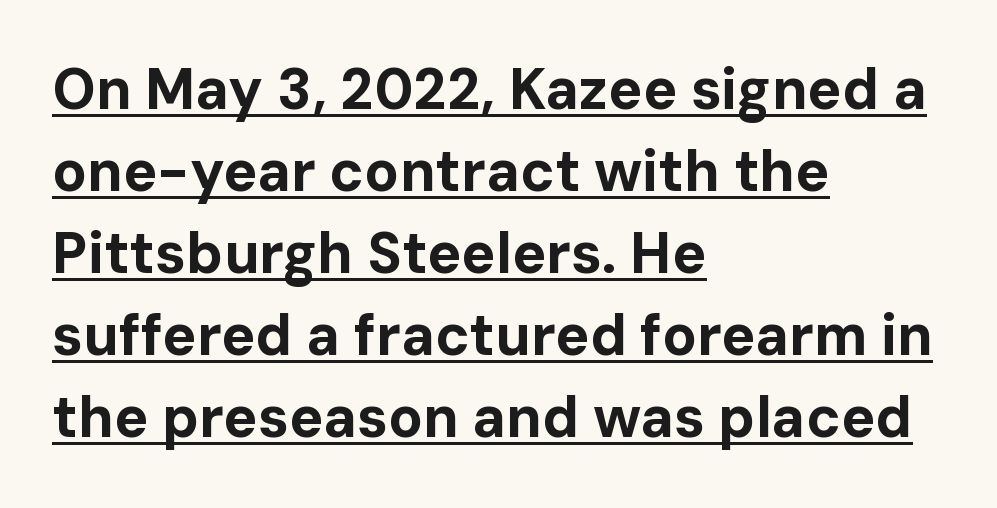
The image shows 57 px bold sans-serif type, upright; set left-aligned, normal line spacing (1.44x), normal letter spacing, underlined; low stroke contrast and a medium x-height.
